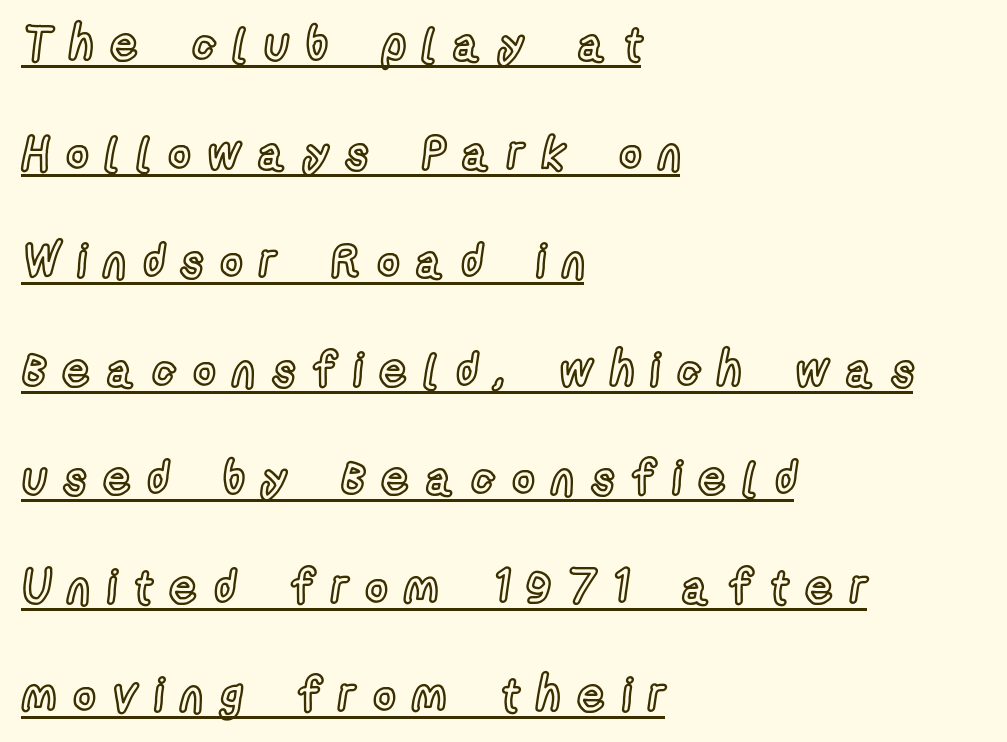
If you drew a ruler down the left edge, every line would touch it. Loose tracking; the words dissolve into strings of separated letters. Reading down the column, the eye jumps a long way to each next line. Looks like regular typesetting: each glyph gets only the width it needs. This is underlined copy, the kind a proofreader might mark for attention.
